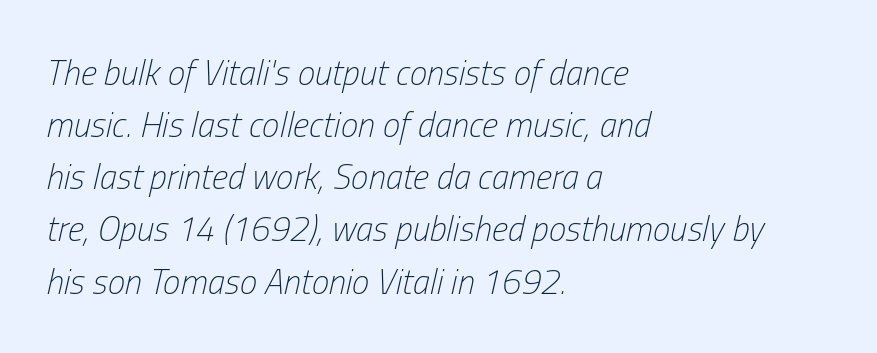
Q: Is the text bold? A: No.
Q: Is the text italic (slanted)? A: Yes, it leans right by about 13 degrees.
Q: Is the text underlined? A: No.
Q: How is the paragraph aligned? A: Left-aligned.
Q: Is the spacing between letters normal or unusually wide? A: Normal.
Q: Is the spacing between lines tight, normal or loose? A: Normal.
Q: Width (condensed, normal, or wide)? A: Condensed.
Q: Stroke contrast? A: Low.
Q: x-height? A: Medium.
Q: Monospaced? A: No.
